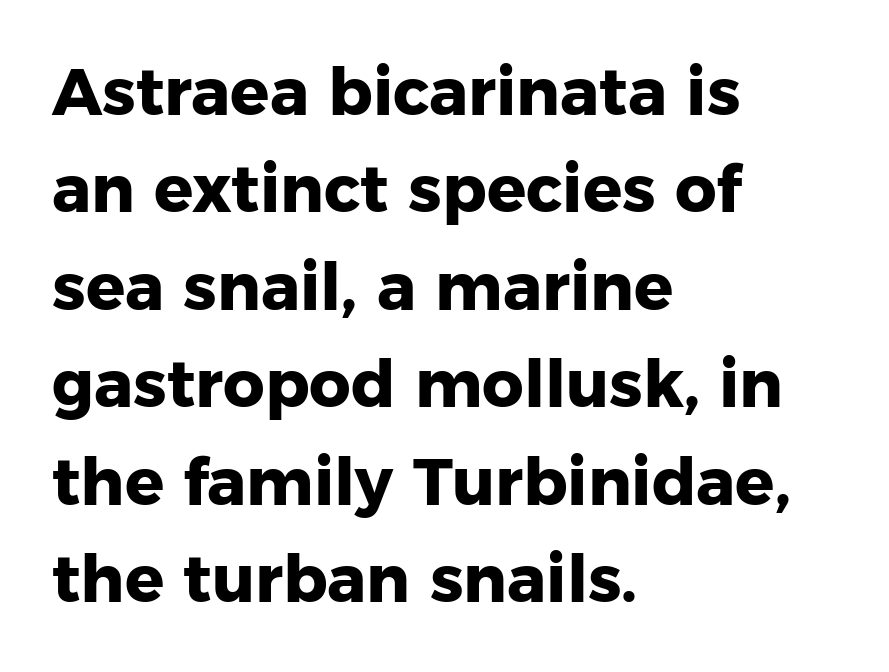
Set as a true bold cut, around the 700 mark. The passage shown is typed in a proportional face where columns would drift. The block of text has a typical density, with ordinary space between rows. Horizontally, the lines are justified to the leading edge only. The letters sit at their default tracking, neither squeezed nor spread. Descenders hang freely into open space.
